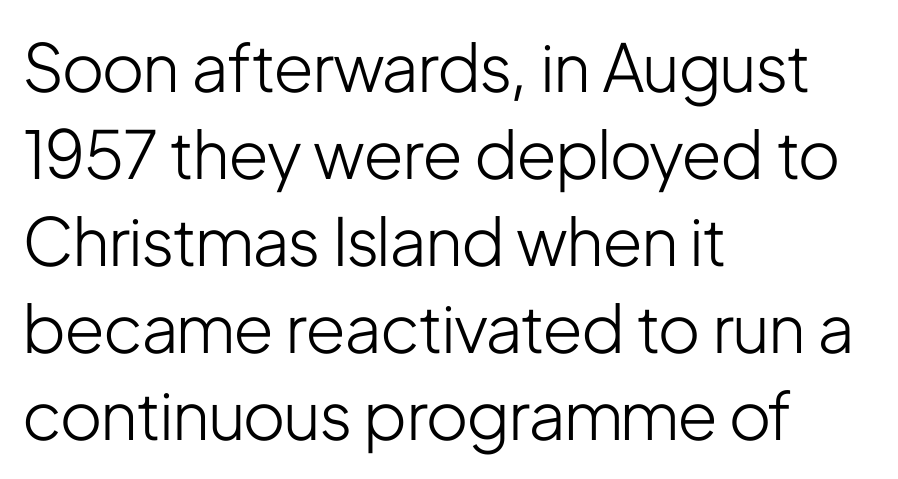
The image shows 66 px light, condensed sans-serif type, upright; set left-aligned, normal line spacing (1.32x), normal letter spacing, not underlined; low stroke contrast and a medium x-height.
